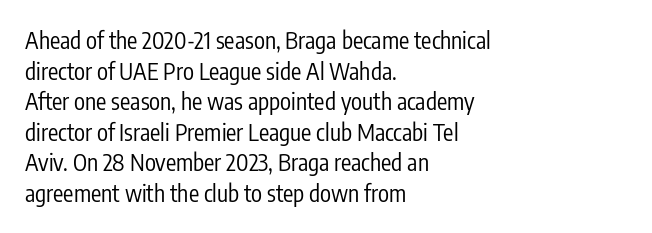
{"italic": "no", "bold": "no", "underline": "no", "align": "left", "line_spacing": "normal", "line_spacing_ratio": 1.33, "letter_spacing": "normal", "letter_spacing_em": 0.0, "glyph_px": 23}
